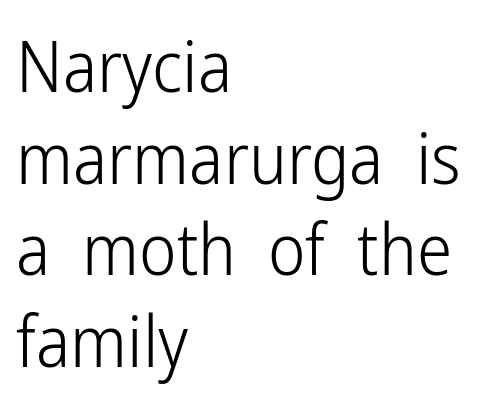
Q: Is the text bold? A: No.
Q: Is the text italic (slanted)? A: No, it is upright.
Q: Is the typeface a serif or a sans-serif typeface? A: Sans-serif.
Q: Is the text underlined? A: No.
Q: How is the paragraph aligned? A: Left-aligned.
Q: Is the spacing between letters normal or unusually wide? A: Normal.
Q: Is the spacing between lines tight, normal or loose? A: Normal.
Q: Width (condensed, normal, or wide)? A: Condensed.
Q: Stroke contrast? A: Low.
Q: x-height? A: Medium.
Q: Monospaced? A: No.
